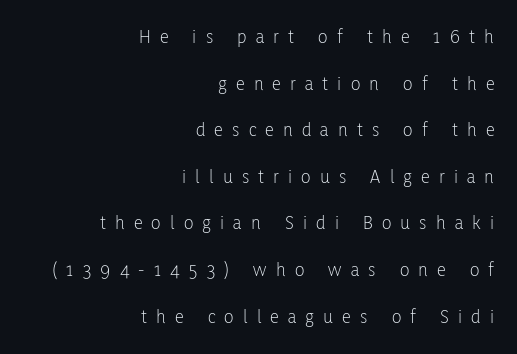
These lines were composed using upright roman letters. Each new line begins a long way beneath the previous one. Layout note: lines flush right. Stems here are at most as thick as an everyday book face. The specimen omits any rule beneath the text block's lines. The rendering inserts visible extra space after every character.
